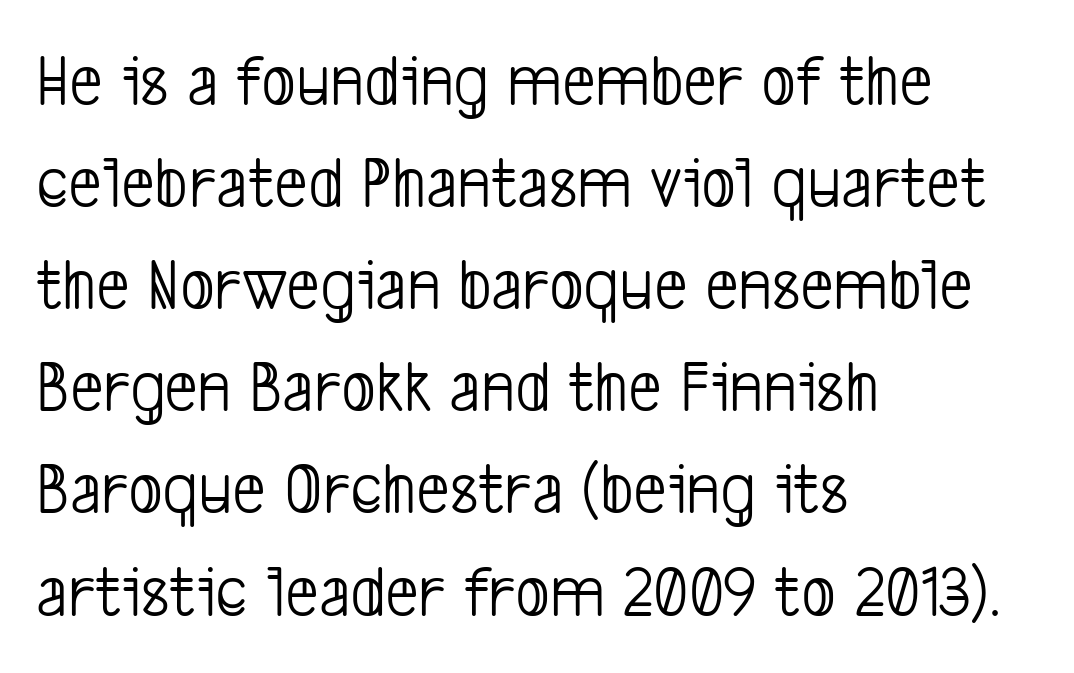
Q: Is the text bold? A: No.
Q: Is the typeface a serif or a sans-serif typeface? A: Sans-serif.
Q: Is the text underlined? A: No.
Q: How is the paragraph aligned? A: Left-aligned.
Q: Is the spacing between letters normal or unusually wide? A: Normal.
Q: Is the spacing between lines tight, normal or loose? A: Normal.
Q: Width (condensed, normal, or wide)? A: Condensed.
Q: Stroke contrast? A: Low.
Q: x-height? A: Medium.
Q: Monospaced? A: No.
